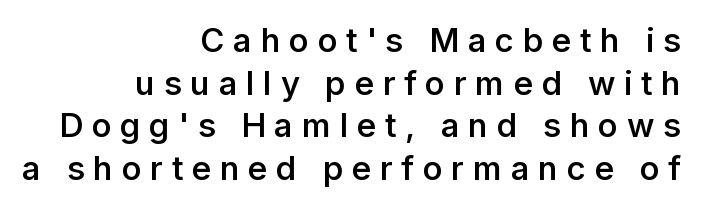
Examine the stroke ends and you'll find no serifs. The lines in this sample share a right terminus and differ only in where they begin. Someone cranked the tracking dial way up on this one. Is there any slant? The stems are plumb.
